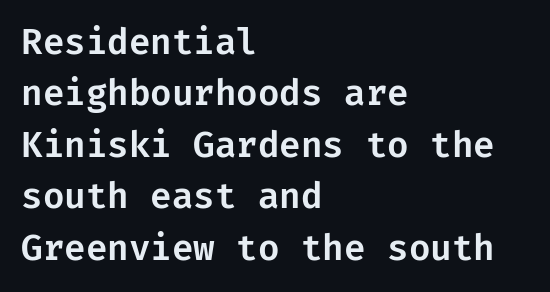
Q: Is the text italic (slanted)? A: No, it is upright.
Q: Is the typeface a serif or a sans-serif typeface? A: Sans-serif.
Q: Is the text underlined? A: No.
Q: How is the paragraph aligned? A: Left-aligned.
Q: Is the spacing between letters normal or unusually wide? A: Normal.
Q: Is the spacing between lines tight, normal or loose? A: Normal.
Q: Width (condensed, normal, or wide)? A: Normal.
Q: Stroke contrast? A: Low.
Q: x-height? A: Medium.
